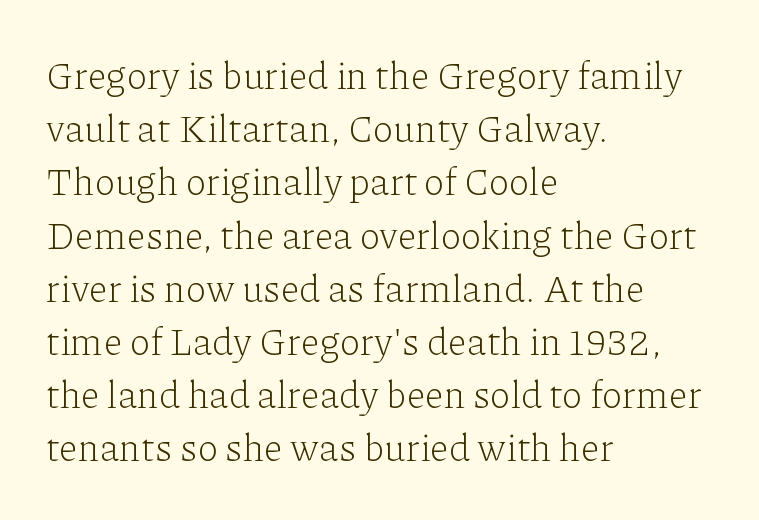
The paragraph shown leans on its left margin. Decoration check: the copy has no underline. Default kerning and tracking; the words read as compact shapes. Each letter's strokes conclude with small projecting serifs.
